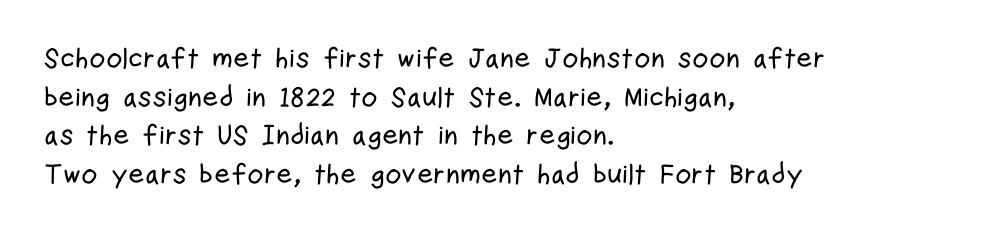
Q: Is the text italic (slanted)? A: No, it is upright.
Q: Is the typeface a serif or a sans-serif typeface? A: Sans-serif.
Q: Is the text underlined? A: No.
Q: How is the paragraph aligned? A: Left-aligned.
Q: Is the spacing between letters normal or unusually wide? A: Normal.
Q: Is the spacing between lines tight, normal or loose? A: Normal.
Q: Width (condensed, normal, or wide)? A: Condensed.
Q: Stroke contrast? A: Low.
Q: x-height? A: Medium.
Q: Monospaced? A: No.
